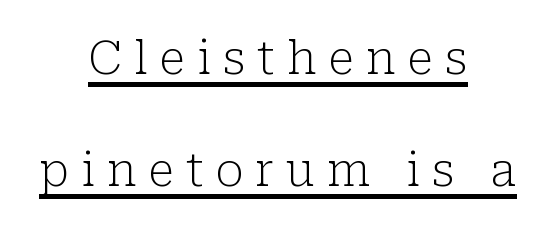
Q: Is the text bold? A: No.
Q: Is the text italic (slanted)? A: No, it is upright.
Q: Is the typeface a serif or a sans-serif typeface? A: Serif.
Q: Is the text underlined? A: Yes.
Q: How is the paragraph aligned? A: Centered.
Q: Is the spacing between letters normal or unusually wide? A: Unusually wide.
Q: Is the spacing between lines tight, normal or loose? A: Loose.
Q: Width (condensed, normal, or wide)? A: Normal.
Q: Stroke contrast? A: Low.
Q: x-height? A: Medium.
Q: Monospaced? A: No.
